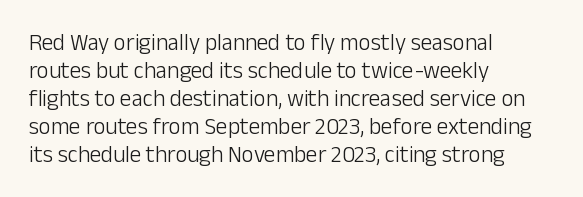
{"italic": "no", "bold": "no", "underline": "no", "align": "left", "line_spacing_ratio": 1.22, "letter_spacing": "normal", "letter_spacing_em": 0.0, "glyph_px": 23}
